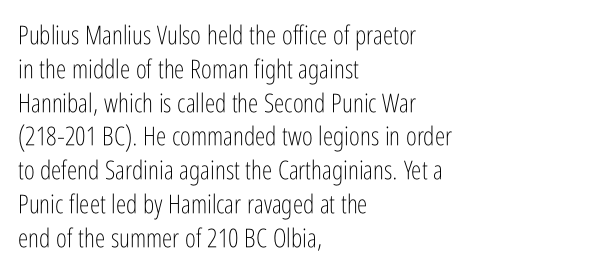
Descenders are the only things crossing below the line. Vertical strokes here are truly vertical. Compared with typical paragraphs, the rows here are spaced about the same. The setting favours the left margin, as ordinary paragraphs usually do.
